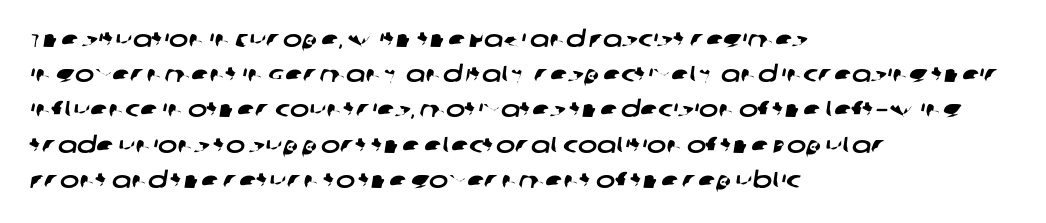
The image shows 23 px text type; set left-aligned, normal line spacing (1.53x), normal letter spacing, not underlined.
